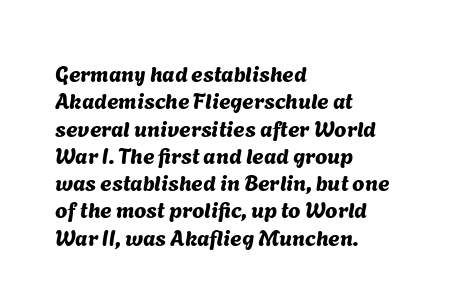
Which margin do the lines hug? The left one — the right edge is uneven. The space directly below the letters is spotless. Spacing between characters is what you'd get straight out of the box.
